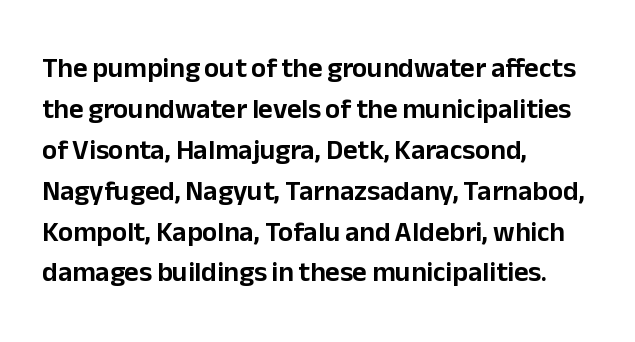
Posture: vertical. This sample has the flowing, uneven cadence of proportional lettering. Honestly, the letter spacing is just normal — you wouldn't notice it. Regular leading. Honestly, there is no underline to notice here at all.
